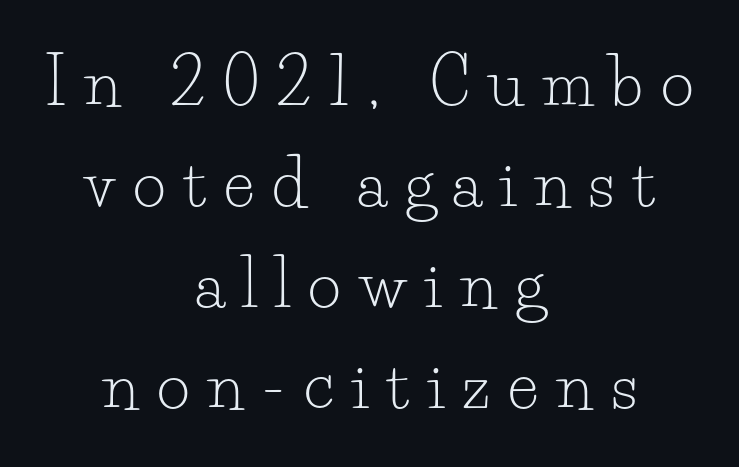
{"serif": "yes", "italic": "no", "bold": "no", "weight": "light", "width": "normal", "stroke_contrast": "low", "x_height": "small", "monospaced": "no", "underline": "no", "align": "center", "line_spacing": "normal", "line_spacing_ratio": 1.58, "letter_spacing": "wide", "letter_spacing_em": 0.28, "glyph_px": 64}
